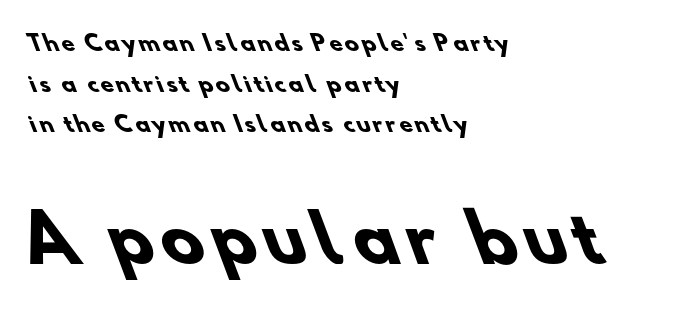
Each glyph is drawn with heavy, bold strokes. The lines are spread far apart with generous leading. The area under the type is left untouched. Here the second block reads like a headline and the first like body copy. Think of a printed novel: that variable character pitch is what you see here.
